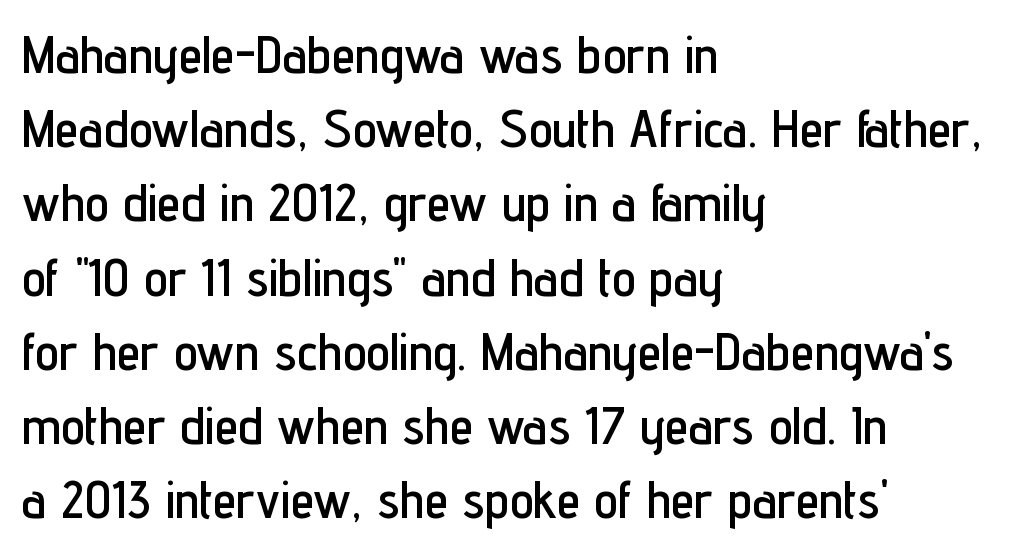
A typesetter would call this proportional, since set widths differ per character. Typographically, this falls in the sans-serif category. Students, note that the glyphs here touch the page at normal intervals. It's the straight-up-and-down kind of type. Whoever set this chose a conventional vertical rhythm.
